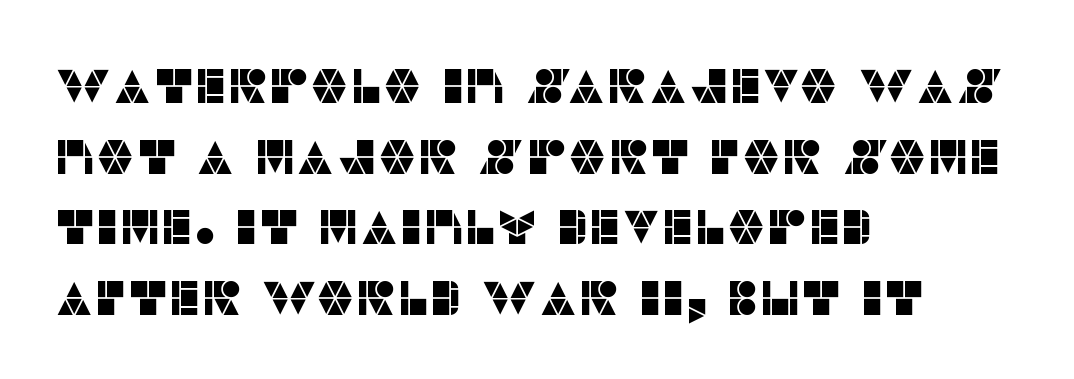
The image shows 49 px sans-serif type, upright; set left-aligned, normal line spacing (1.44x), normal letter spacing, not underlined; low stroke contrast and a large x-height.
